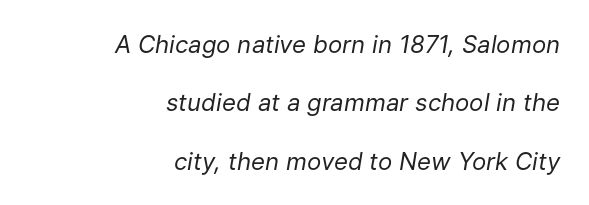
Honestly, the rows look like they've been pulled way apart. The type is set solid horizontally, with unmodified tracking. This sample is right-justified, so line beginnings fall wherever the words allow. The area under the type is left untouched.
